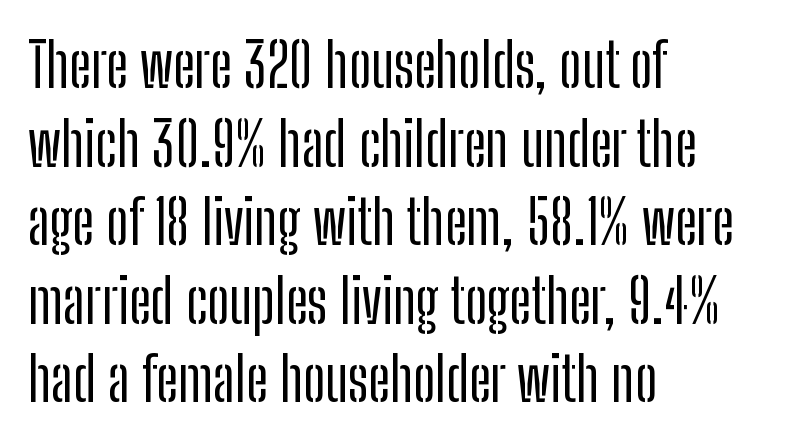
Q: Is the text italic (slanted)? A: No, it is upright.
Q: Is the typeface a serif or a sans-serif typeface? A: Sans-serif.
Q: Is the text underlined? A: No.
Q: How is the paragraph aligned? A: Left-aligned.
Q: Is the spacing between letters normal or unusually wide? A: Normal.
Q: Is the spacing between lines tight, normal or loose? A: Normal.
Q: Width (condensed, normal, or wide)? A: Condensed.
Q: Stroke contrast? A: Low.
Q: x-height? A: Medium.
Q: Monospaced? A: No.
